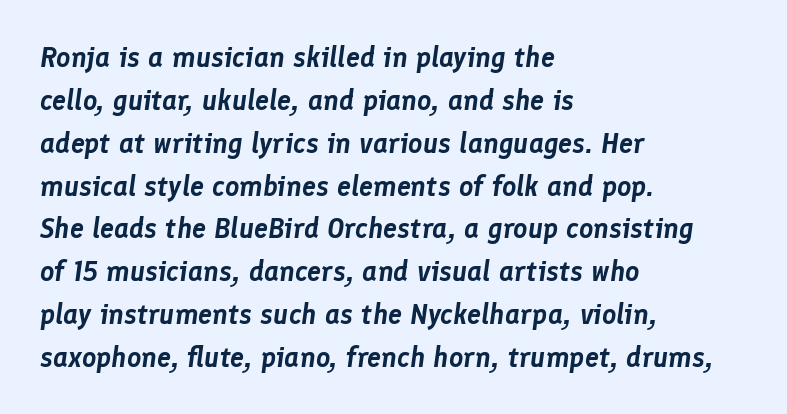
Every row of glyphs begins at an identical x-position on the left. The gap between lines stays unmarked. Varying glyph widths throughout — classic text-font behaviour. The axis of the letterforms is tilted away from vertical. Quick note: interline space is typical. These lines keep a tight, regular rhythm from letter to letter.
